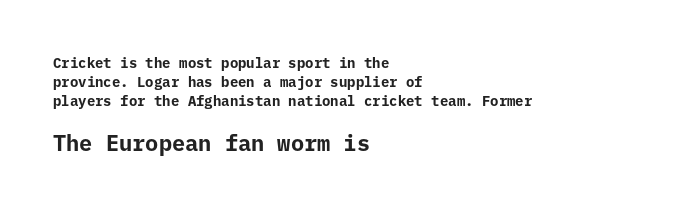
{"italic": "no", "bold": "yes", "underline": "no", "align": "left", "line_spacing": "normal", "line_spacing_ratio": 1.36, "letter_spacing": "normal", "letter_spacing_em": 0.0, "larger_block": "second", "size_ratio": 1.57, "glyph_px": 22}
